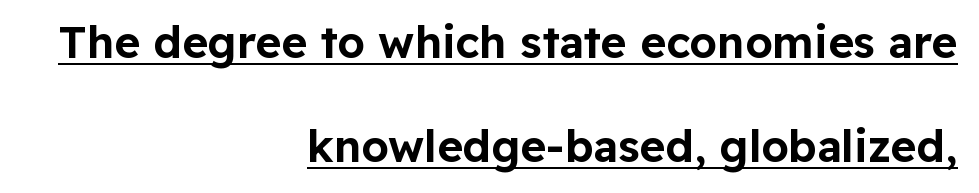
A typesetter would call this proportional, since set widths differ per character. The face used here appears with an underline applied. Summary of vertical rhythm: relaxed, with wide interline spacing. Tracking here is standard; glyphs follow each other at the usual distance. Rendered with straight, roman letterforms.
